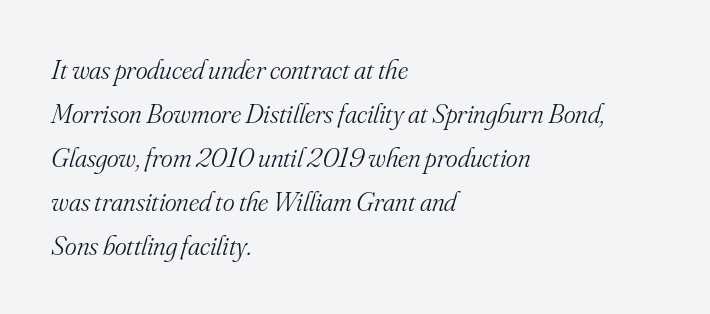
Q: Is the text bold? A: No.
Q: Is the text italic (slanted)? A: Yes, it leans right by about 16 degrees.
Q: Is the typeface a serif or a sans-serif typeface? A: Serif.
Q: Is the text underlined? A: No.
Q: How is the paragraph aligned? A: Left-aligned.
Q: Is the spacing between letters normal or unusually wide? A: Normal.
Q: Is the spacing between lines tight, normal or loose? A: Normal.
Q: Width (condensed, normal, or wide)? A: Normal.
Q: Stroke contrast? A: Medium.
Q: x-height? A: Small.
Q: Monospaced? A: No.
